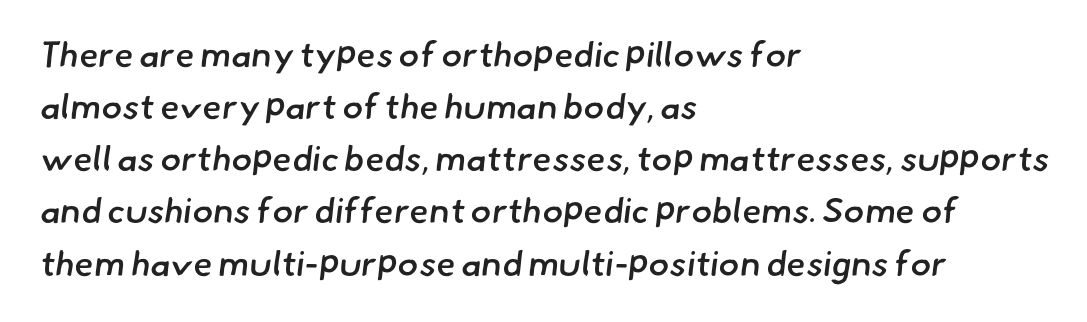
The image shows 35 px semibold sans-serif type; set left-aligned, normal line spacing (1.49x), normal letter spacing, not underlined; low stroke contrast and a small x-height.
